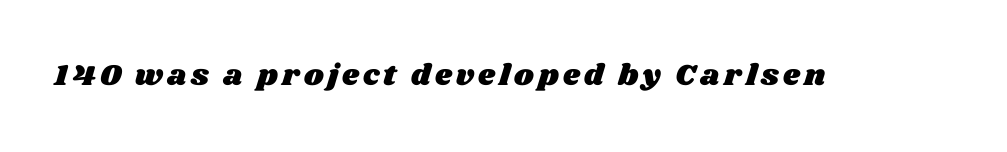
Q: Is the text underlined? A: No.
Q: Width (condensed, normal, or wide)? A: Wide.
Q: Stroke contrast? A: Medium.
Q: x-height? A: Large.
Q: Monospaced? A: No.
